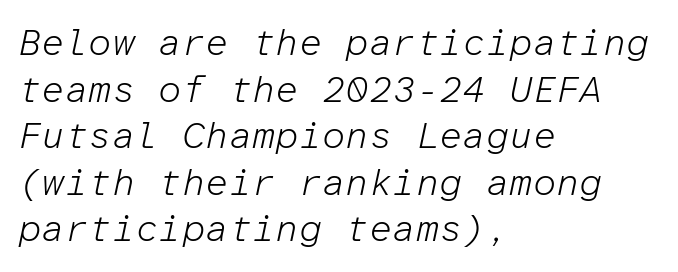
The image shows 37 px light type, italic (leaning right), monospaced; set left-aligned, normal line spacing (1.26x), normal letter spacing, not underlined; low stroke contrast and a medium x-height.
